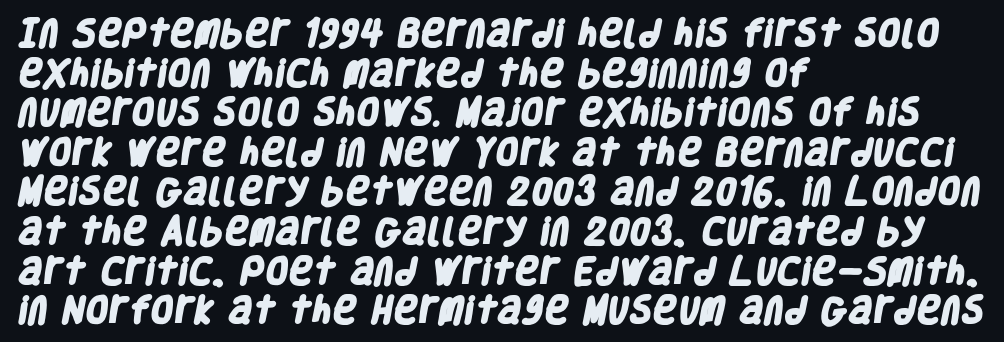
The image shows 30 px heavy, condensed sans-serif type; set left-aligned, normal line spacing (1.32x), normal letter spacing, not underlined; low stroke contrast and a large x-height.
